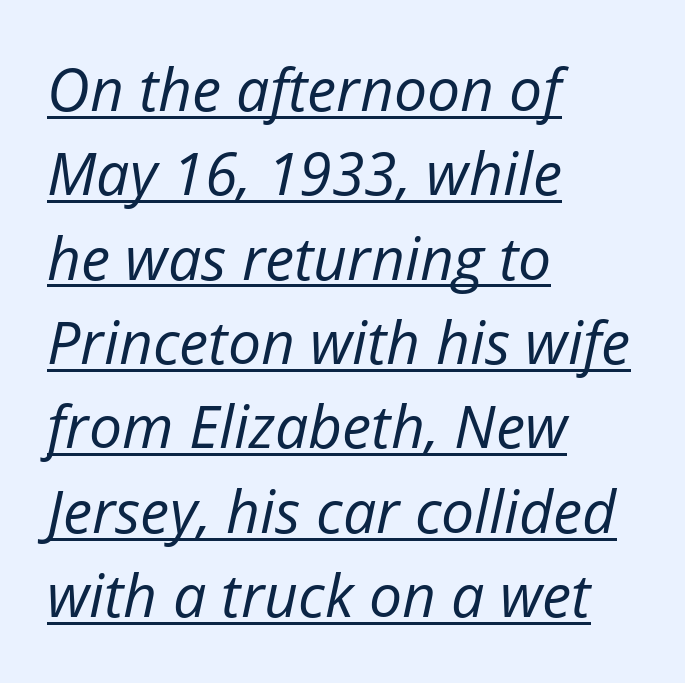
The image shows 59 px regular-weight type, italic (leaning right); set left-aligned, normal line spacing (1.43x), normal letter spacing, underlined; low stroke contrast and a medium x-height.
